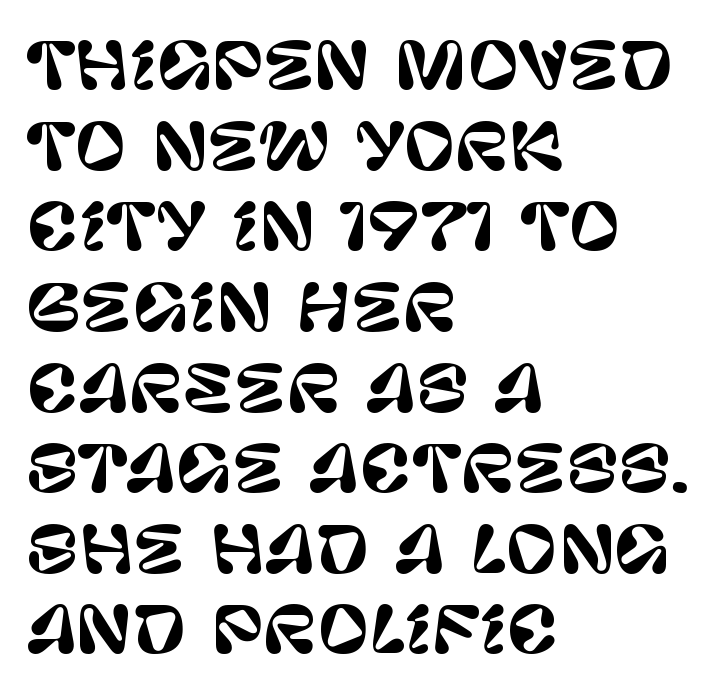
The words here are not underlined. Notice how the passage keeps a crisp vertical edge on the left only. These lines sit exactly where default settings would place them.
